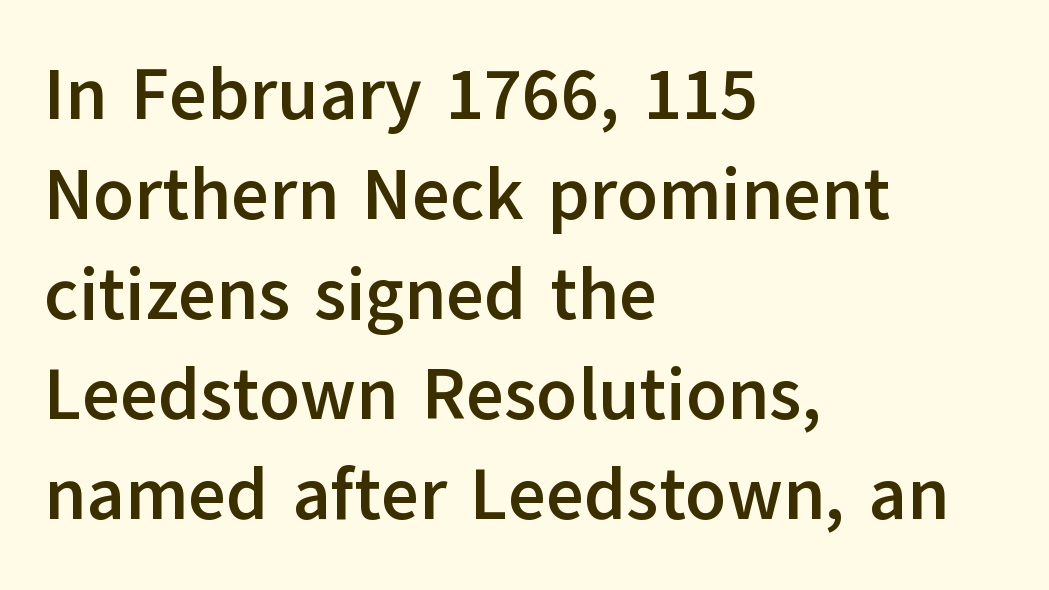
Q: Is the text bold? A: Yes.
Q: Is the text italic (slanted)? A: No, it is upright.
Q: Is the typeface a serif or a sans-serif typeface? A: Sans-serif.
Q: Is the text underlined? A: No.
Q: How is the paragraph aligned? A: Left-aligned.
Q: Is the spacing between letters normal or unusually wide? A: Normal.
Q: Is the spacing between lines tight, normal or loose? A: Normal.
Q: Width (condensed, normal, or wide)? A: Normal.
Q: Stroke contrast? A: Low.
Q: x-height? A: Medium.
Q: Monospaced? A: No.
